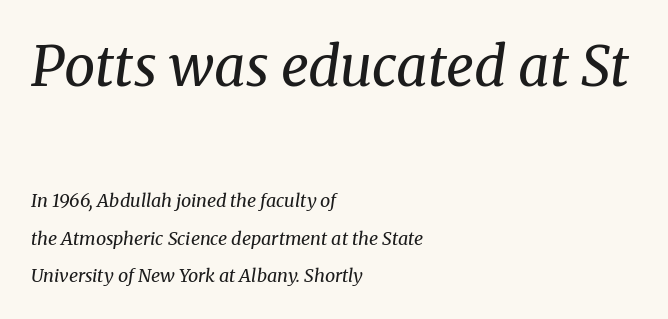
{"serif": "yes", "italic": "yes", "lean": "right", "slant_degrees": 8, "bold": "no", "weight": "regular", "width": "normal", "stroke_contrast": "medium", "x_height": "medium", "monospaced": "no", "underline": "no", "align": "left", "line_spacing": "loose", "line_spacing_ratio": 2.08, "letter_spacing": "normal", "letter_spacing_em": 0.0, "larger_block": "first", "size_ratio": 3.06, "glyph_px": 55}
